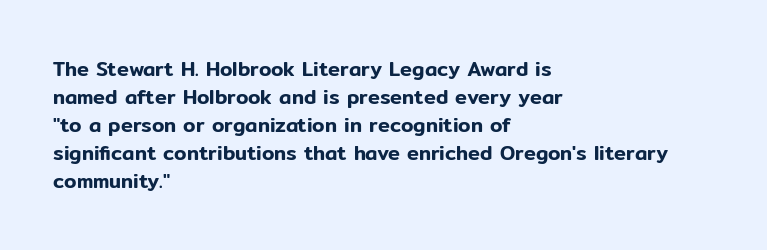
{"italic": "no", "underline": "no", "align": "left", "line_spacing": "normal", "line_spacing_ratio": 1.4, "letter_spacing": "normal", "letter_spacing_em": 0.0, "glyph_px": 20}
